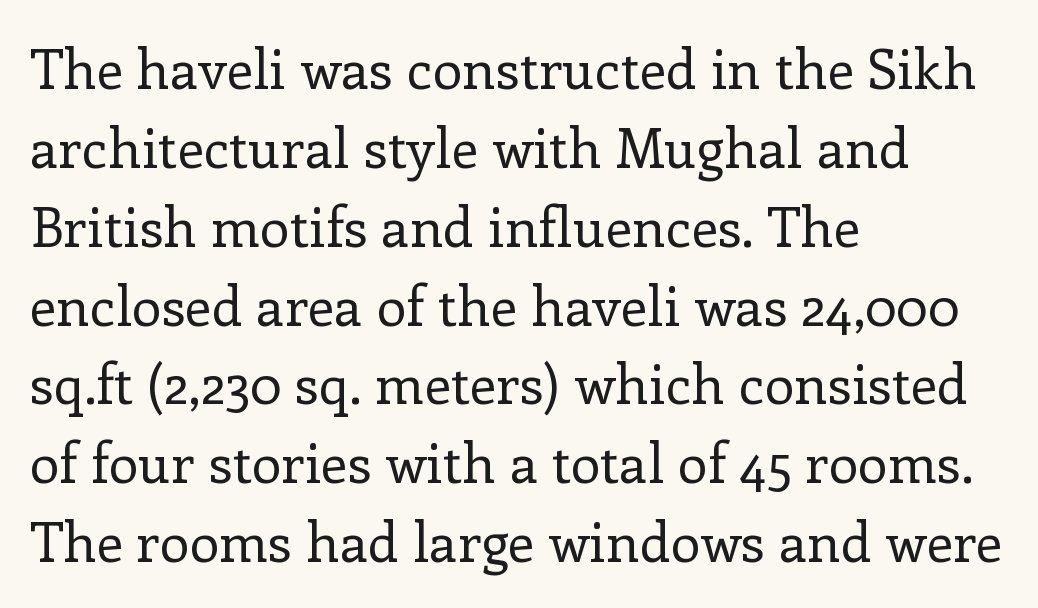
{"serif": "yes", "italic": "no", "bold": "no", "weight": "regular", "width": "normal", "stroke_contrast": "low", "x_height": "medium", "monospaced": "no", "underline": "no", "align": "left", "line_spacing": "normal", "line_spacing_ratio": 1.46, "letter_spacing": "normal", "letter_spacing_em": 0.0, "glyph_px": 54}
